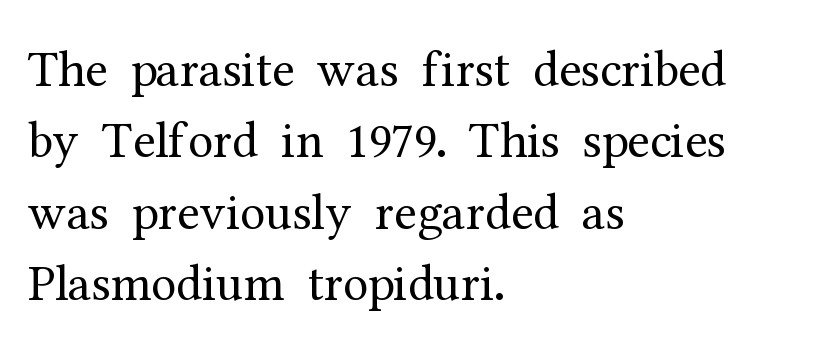
The image shows 51 px regular-weight serif type, upright; set left-aligned, normal line spacing (1.4x), normal letter spacing, not underlined; medium stroke contrast and a medium x-height.
